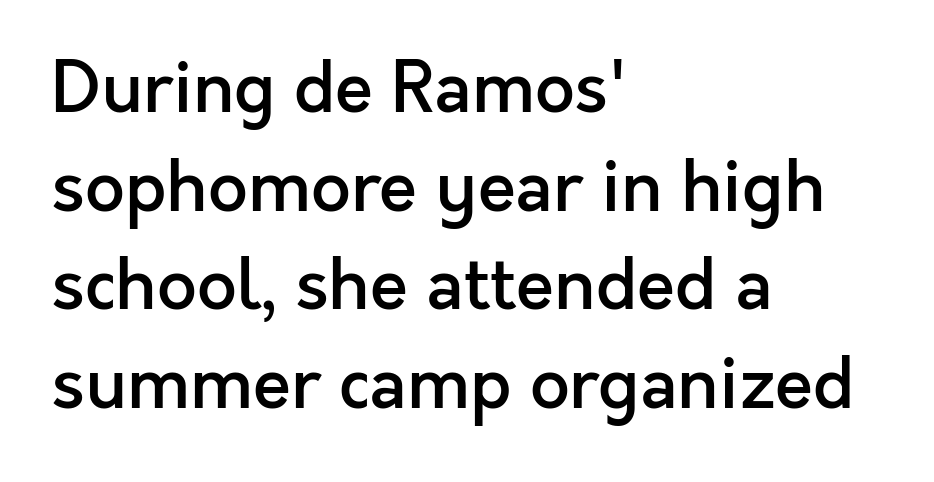
There is no visible air inserted between adjacent glyphs. Examine the stroke ends and you'll find no serifs. How would I describe the line gaps? Plain and ordinary. The rendering uses a semibold face; strokes are thickened but not to full bold. Rendered with straight, roman letterforms. Just letters on the line, the space beneath them empty.
